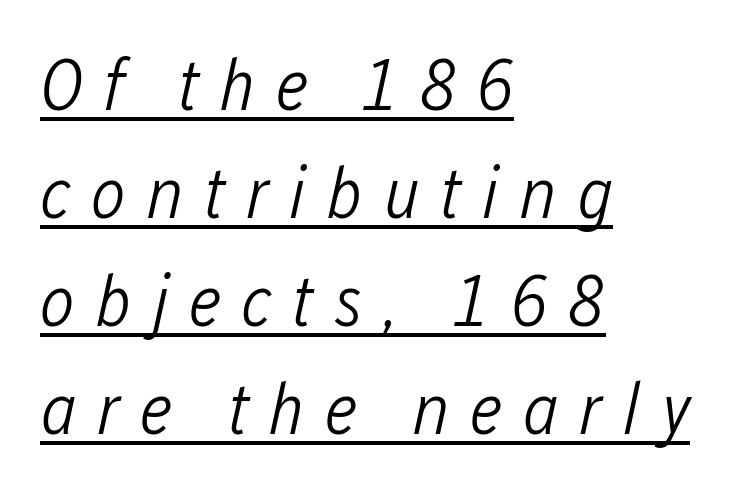
{"italic": "yes", "lean": "right", "slant_degrees": 12, "bold": "no", "weight": "light", "width": "condensed", "stroke_contrast": "low", "x_height": "medium", "monospaced": "no", "underline": "yes", "align": "left", "line_spacing": "normal", "line_spacing_ratio": 1.46, "letter_spacing": "wide", "letter_spacing_em": 0.27, "glyph_px": 74}
